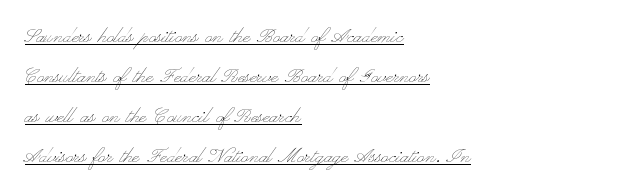
The image shows 25 px text type; set left-aligned, normal line spacing (1.6x), normal letter spacing, underlined.
